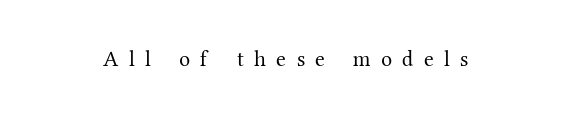
Q: Is the text bold? A: No.
Q: Is the text italic (slanted)? A: No, it is upright.
Q: Is the text underlined? A: No.
Q: How is the paragraph aligned? A: Centered.
Q: Is the spacing between letters normal or unusually wide? A: Unusually wide.
